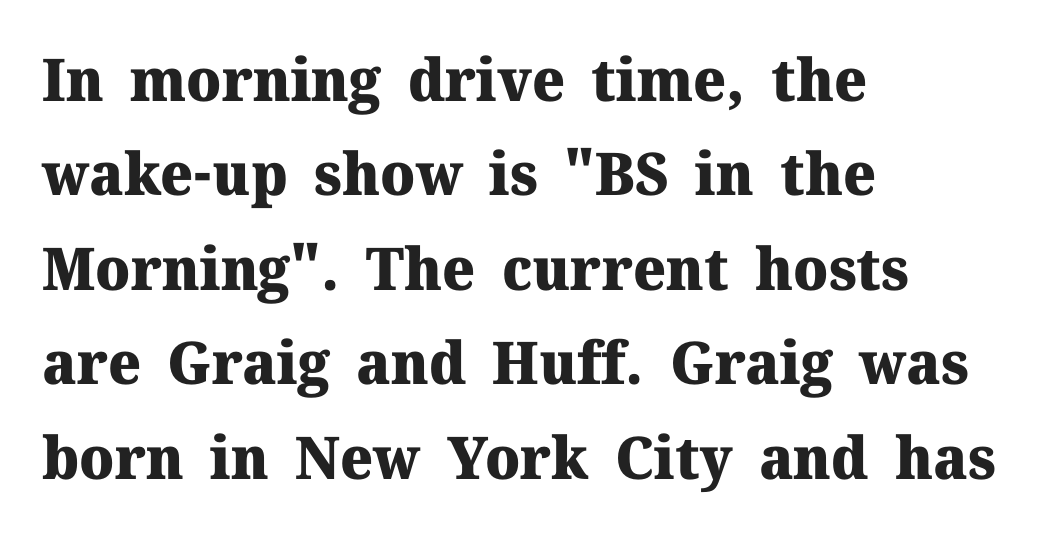
{"serif": "yes", "italic": "no", "bold": "yes", "weight": "heavy", "width": "normal", "stroke_contrast": "medium", "x_height": "medium", "monospaced": "no", "underline": "no", "align": "left", "line_spacing": "normal", "line_spacing_ratio": 1.6, "letter_spacing": "normal", "letter_spacing_em": 0.0, "glyph_px": 59}
